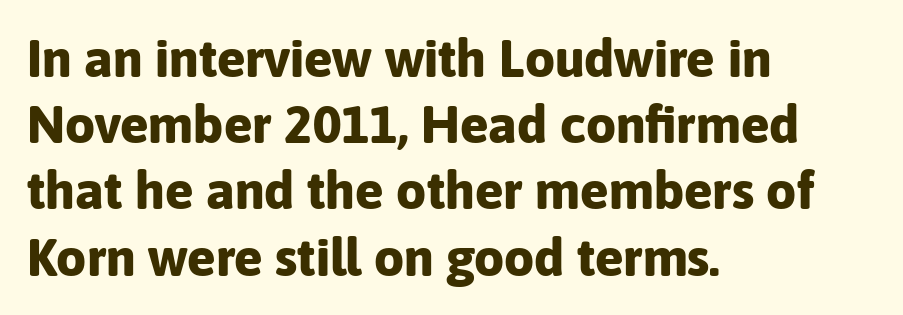
The rendering uses natural spacing where letterforms have individual widths. When letters stand straight like this, we call the style roman or upright. Regarding serifs, this sample does without them. As a designer I'd log this as weight 700, bold. Casual observation: everything's shoved over to the left.
